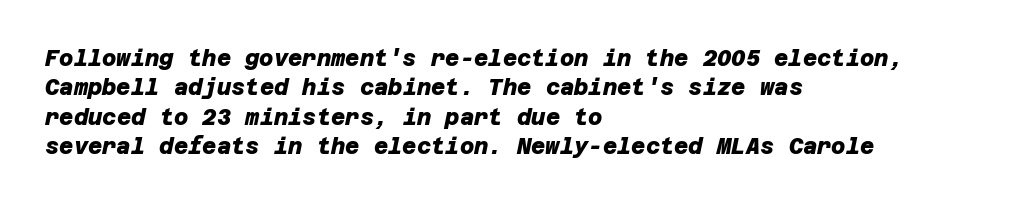
{"bold": "yes", "underline": "no", "align": "left", "line_spacing": "normal", "line_spacing_ratio": 1.34, "letter_spacing": "normal", "letter_spacing_em": 0.0, "glyph_px": 22}
